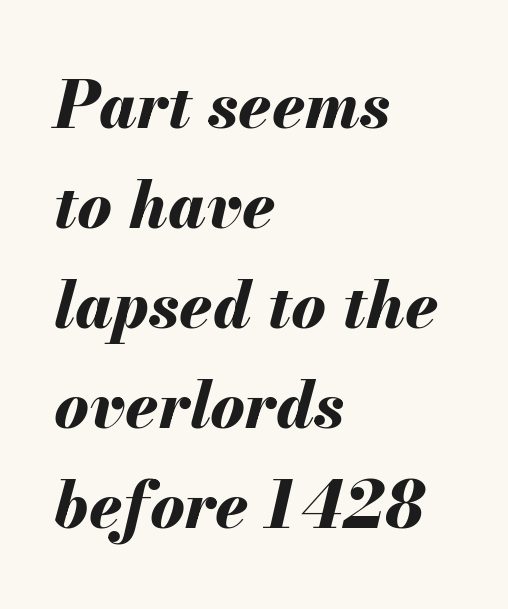
Q: Is the text bold? A: Yes.
Q: Is the text italic (slanted)? A: Yes, it leans right by about 13 degrees.
Q: Is the text underlined? A: No.
Q: How is the paragraph aligned? A: Left-aligned.
Q: Is the spacing between letters normal or unusually wide? A: Normal.
Q: Is the spacing between lines tight, normal or loose? A: Normal.
Q: Width (condensed, normal, or wide)? A: Normal.
Q: Stroke contrast? A: Medium.
Q: x-height? A: Small.
Q: Monospaced? A: No.
